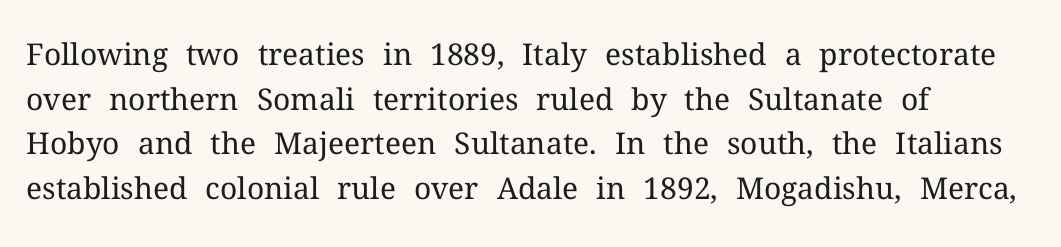
{"serif": "yes", "italic": "no", "bold": "no", "weight": "regular", "width": "normal", "stroke_contrast": "medium", "x_height": "medium", "monospaced": "no", "underline": "no", "align": "left", "line_spacing": "normal", "line_spacing_ratio": 1.49, "letter_spacing": "normal", "letter_spacing_em": 0.0, "glyph_px": 30}
